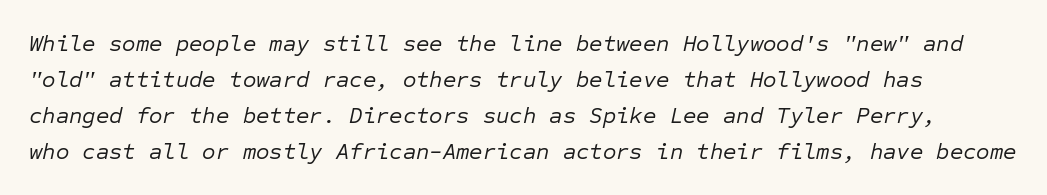
On a weight scale, this lands at 450 or below. Underlining? Definitely not there. If you measured baseline to baseline, you'd find a middling distance. The text carries the slant typical of an italic or oblique font.
